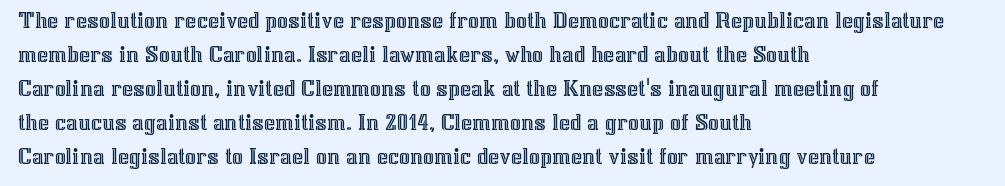
Q: Is the text italic (slanted)? A: No, it is upright.
Q: Is the text underlined? A: No.
Q: How is the paragraph aligned? A: Left-aligned.
Q: Is the spacing between letters normal or unusually wide? A: Normal.
Q: Is the spacing between lines tight, normal or loose? A: Normal.
